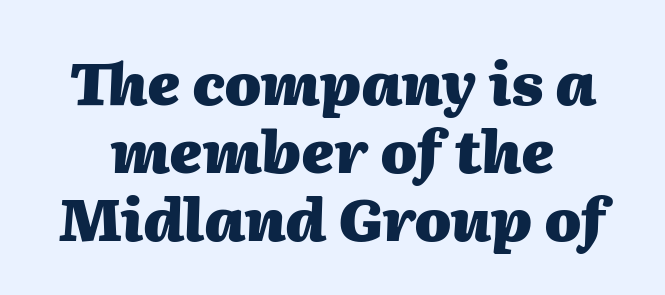
{"italic": "yes", "lean": "right", "slant_degrees": 2, "bold": "yes", "weight": "heavy", "width": "normal", "stroke_contrast": "medium", "x_height": "medium", "monospaced": "no", "underline": "no", "line_spacing": "tight", "line_spacing_ratio": 1.15, "letter_spacing": "normal", "letter_spacing_em": 0.0, "glyph_px": 59}
